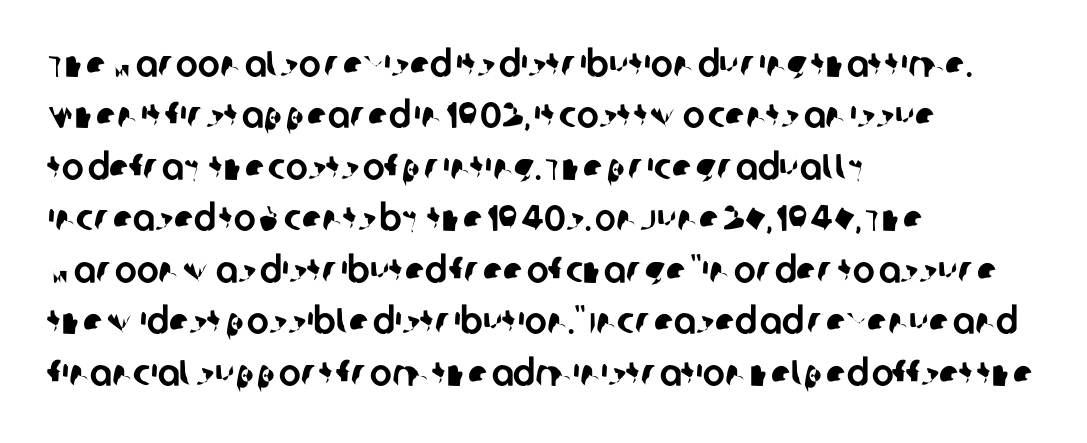
Q: Is the typeface a serif or a sans-serif typeface? A: Sans-serif.
Q: Is the text underlined? A: No.
Q: How is the paragraph aligned? A: Left-aligned.
Q: Is the spacing between letters normal or unusually wide? A: Normal.
Q: Is the spacing between lines tight, normal or loose? A: Normal.
Q: Width (condensed, normal, or wide)? A: Normal.
Q: Stroke contrast? A: Low.
Q: x-height? A: Large.
Q: Monospaced? A: No.
